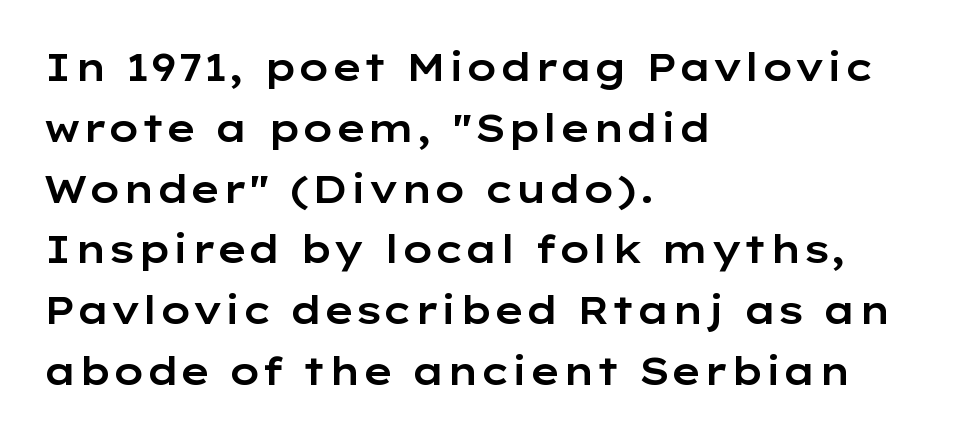
The image shows 38 px wide sans-serif type, upright; set left-aligned, normal line spacing (1.6x), normal letter spacing, not underlined; low stroke contrast and a medium x-height.
